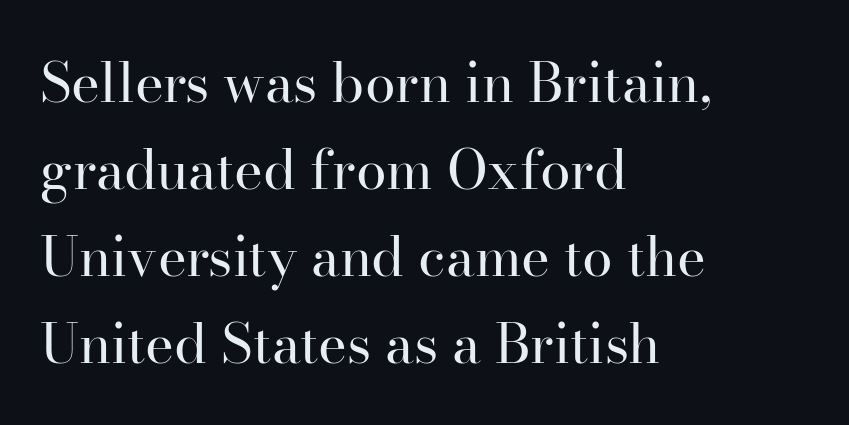
The image shows 55 px regular-weight serif type, upright; set left-aligned, normal line spacing (1.58x), normal letter spacing, not underlined; high stroke contrast and a small x-height.
